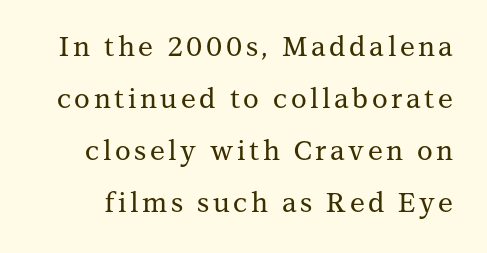
You could fit nearly another row in the gap between these rows. Italic? Not at all — the glyphs are vertical. Glance below the letters and you will spot only blank space.
